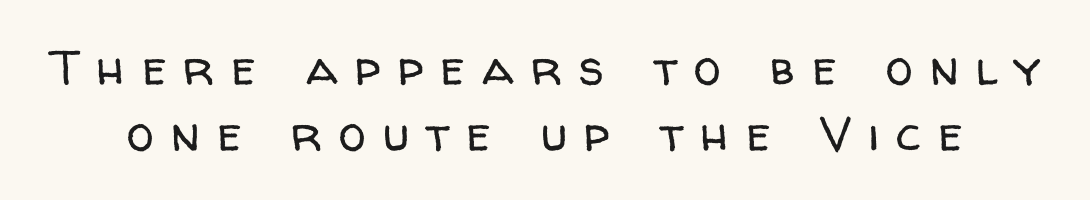
{"serif": "no", "italic": "no", "bold": "no", "weight": "regular", "width": "normal", "stroke_contrast": "low", "x_height": "medium", "monospaced": "no", "underline": "no", "line_spacing": "normal", "line_spacing_ratio": 1.34, "letter_spacing": "wide", "letter_spacing_em": 0.35, "glyph_px": 49}
